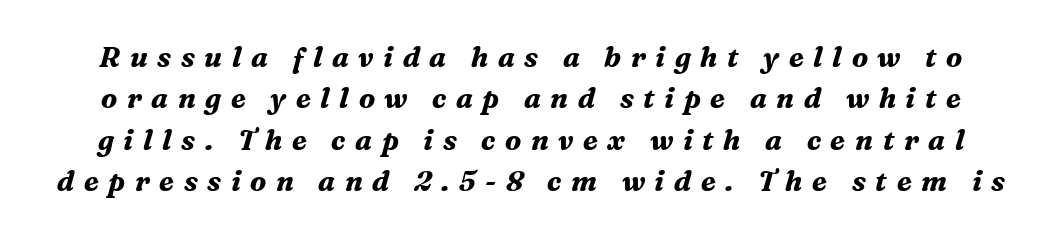
Q: Is the text bold? A: Yes.
Q: Is the text italic (slanted)? A: Yes, it leans right by about 16 degrees.
Q: Is the typeface a serif or a sans-serif typeface? A: Serif.
Q: Is the text underlined? A: No.
Q: Is the spacing between letters normal or unusually wide? A: Unusually wide.
Q: Is the spacing between lines tight, normal or loose? A: Normal.
Q: Width (condensed, normal, or wide)? A: Normal.
Q: Stroke contrast? A: Medium.
Q: x-height? A: Medium.
Q: Monospaced? A: No.
